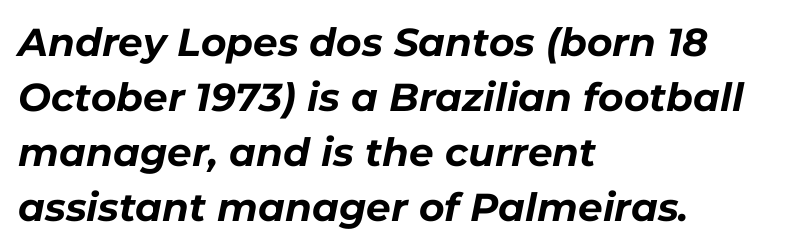
The sample has been set heavy, in full bold. The rendering uses natural spacing where letterforms have individual widths. Compared with ordinary roman type, these characters are visibly tilted. No word sits above an underline. The face used here is rendered with its standard letterfit.
